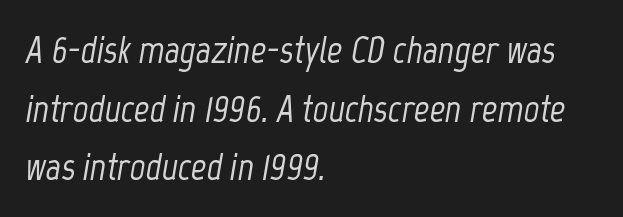
The image shows 38 px condensed type, italic (leaning right); set left-aligned, normal line spacing (1.54x), normal letter spacing, not underlined; low stroke contrast and a medium x-height.
